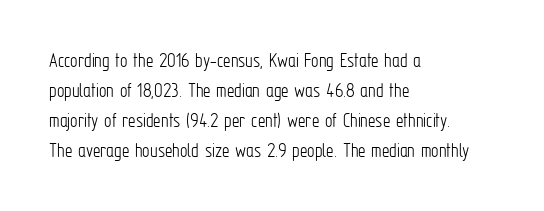
Q: Is the text bold? A: No.
Q: Is the text italic (slanted)? A: No, it is upright.
Q: Is the text underlined? A: No.
Q: How is the paragraph aligned? A: Left-aligned.
Q: Is the spacing between letters normal or unusually wide? A: Normal.
Q: Is the spacing between lines tight, normal or loose? A: Normal.
